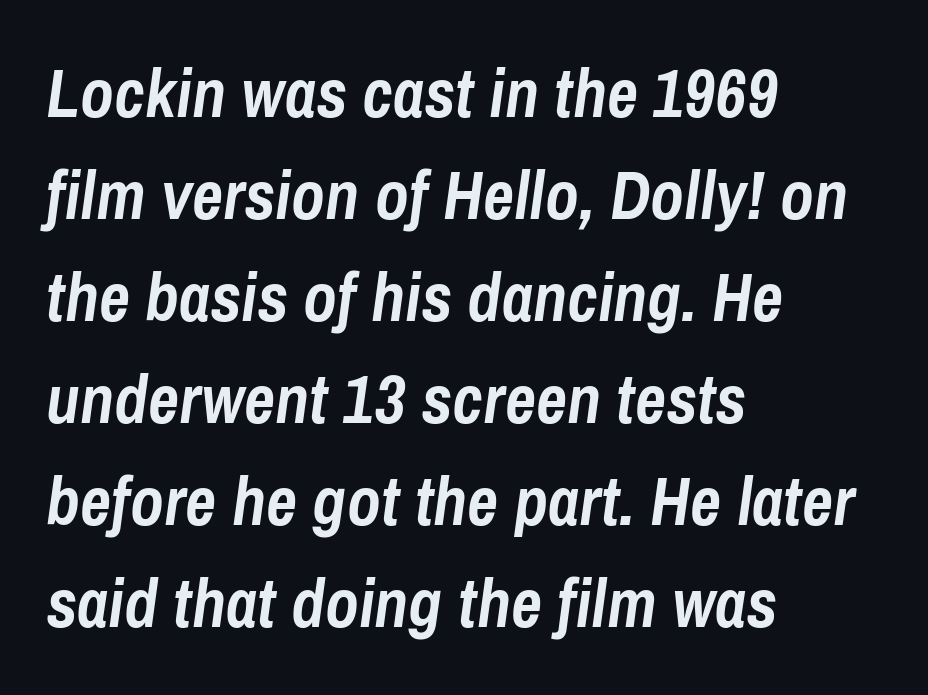
The image shows 68 px semibold, condensed type, italic (leaning right); set left-aligned, normal line spacing (1.5x), normal letter spacing, not underlined; low stroke contrast and a medium x-height.
